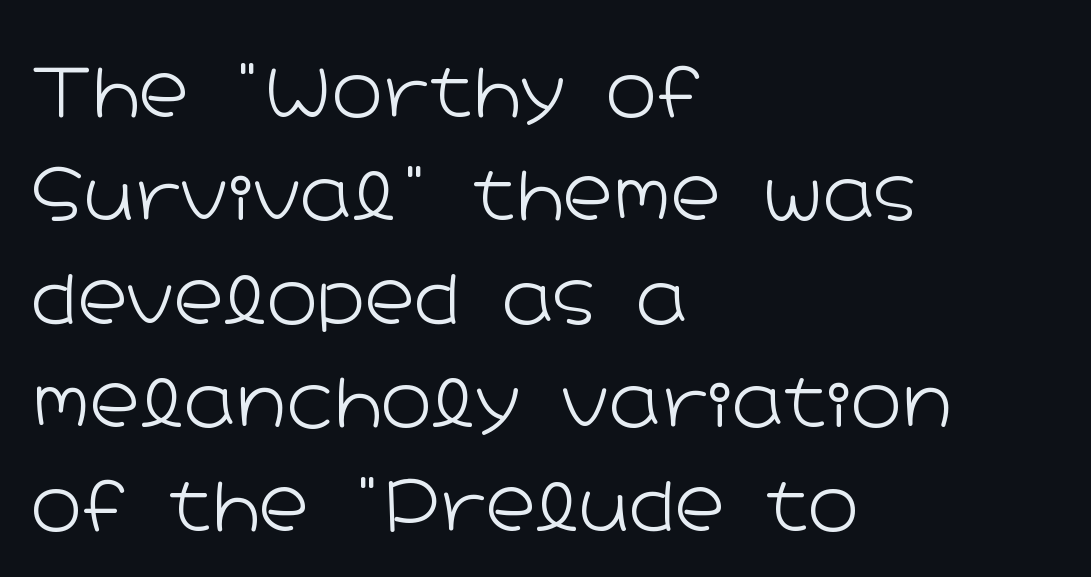
{"serif": "no", "italic": "no", "bold": "no", "weight": "light", "width": "wide", "stroke_contrast": "low", "x_height": "medium", "monospaced": "no", "underline": "no", "align": "left", "line_spacing": "normal", "line_spacing_ratio": 1.5, "letter_spacing": "normal", "letter_spacing_em": 0.0, "glyph_px": 69}
